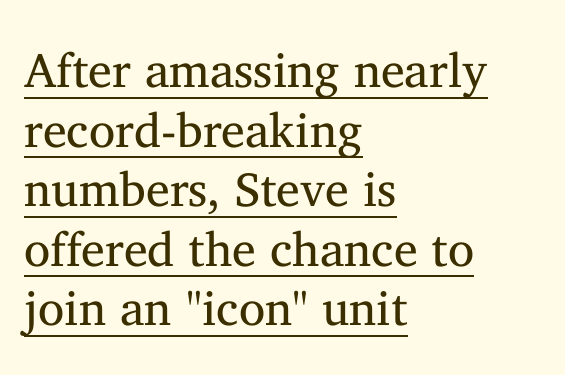
Caption: face not bold, strokes unweighted. The specimen reads as upright at a glance. A baseline rule has been typeset under these characters. The characters display serif detailing at their extremities.
